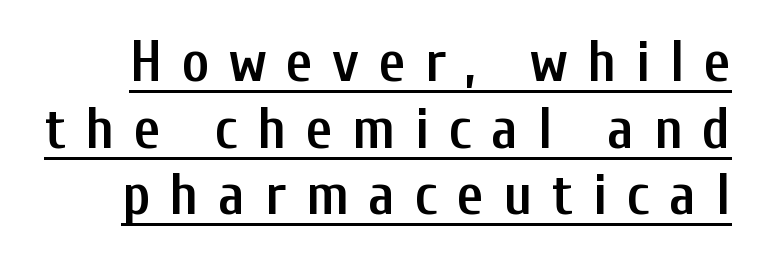
The image shows 59 px semibold, condensed sans-serif type, upright; set tight line spacing (1.13x), unusually wide letter spacing (+0.33 em), underlined; low stroke contrast and a medium x-height.
